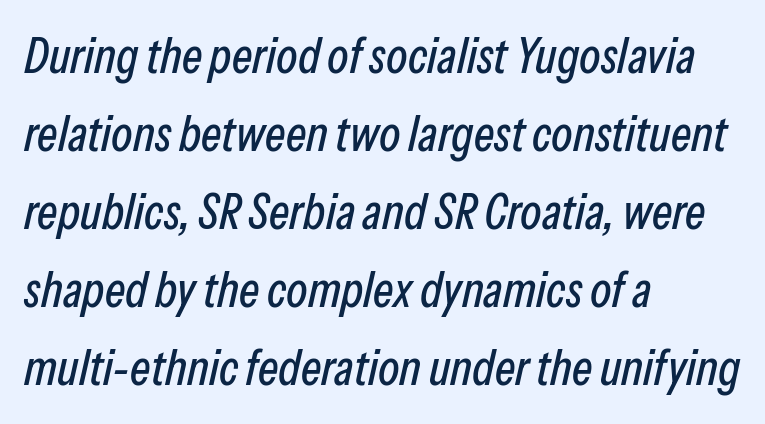
Horizontal bands of white between lines are of average thickness. Proportional: the letters do not fall into vertical columns. Each word holds together tightly as a unit, with standard inter-letter gaps. If you drew a line through each stem, it would be angled. Left-aligned paragraph, ragged on the right. Beneath every word, the page is bare.
